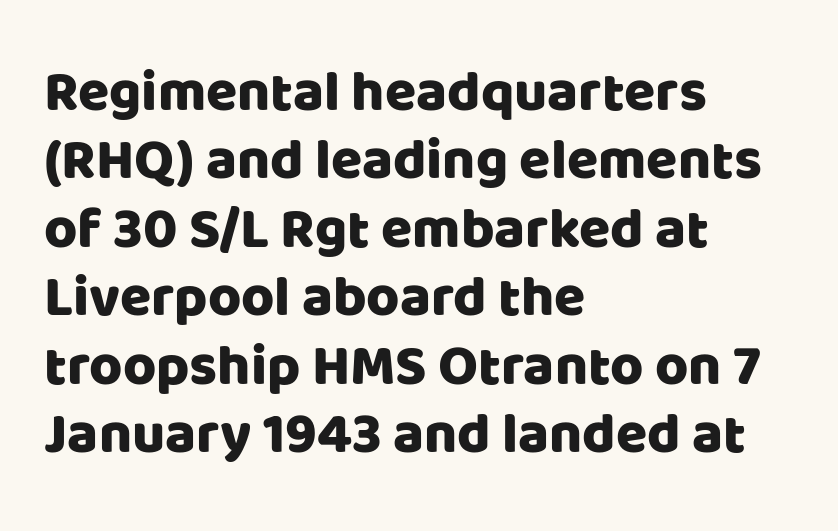
This sample uses a sans-serif face. These lines are rendered in a variable-pitch font. This is roman type, the default non-slanted kind. Letters rest on an invisible, unmarked baseline. The letters sit at their default tracking, neither squeezed nor spread. One-word summary of the alignment: left.
